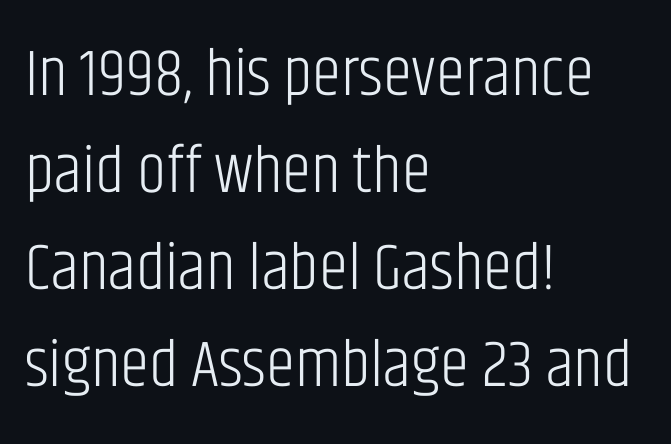
{"serif": "no", "italic": "no", "bold": "no", "weight": "light", "width": "condensed", "stroke_contrast": "low", "x_height": "large", "monospaced": "no", "underline": "no", "align": "left", "line_spacing": "normal", "line_spacing_ratio": 1.47, "letter_spacing": "normal", "letter_spacing_em": 0.0, "glyph_px": 66}
